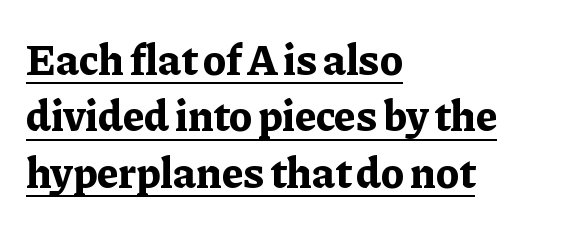
The image shows 44 px bold serif type, upright; set left-aligned, normal line spacing (1.28x), normal letter spacing, underlined; low stroke contrast and a medium x-height.
